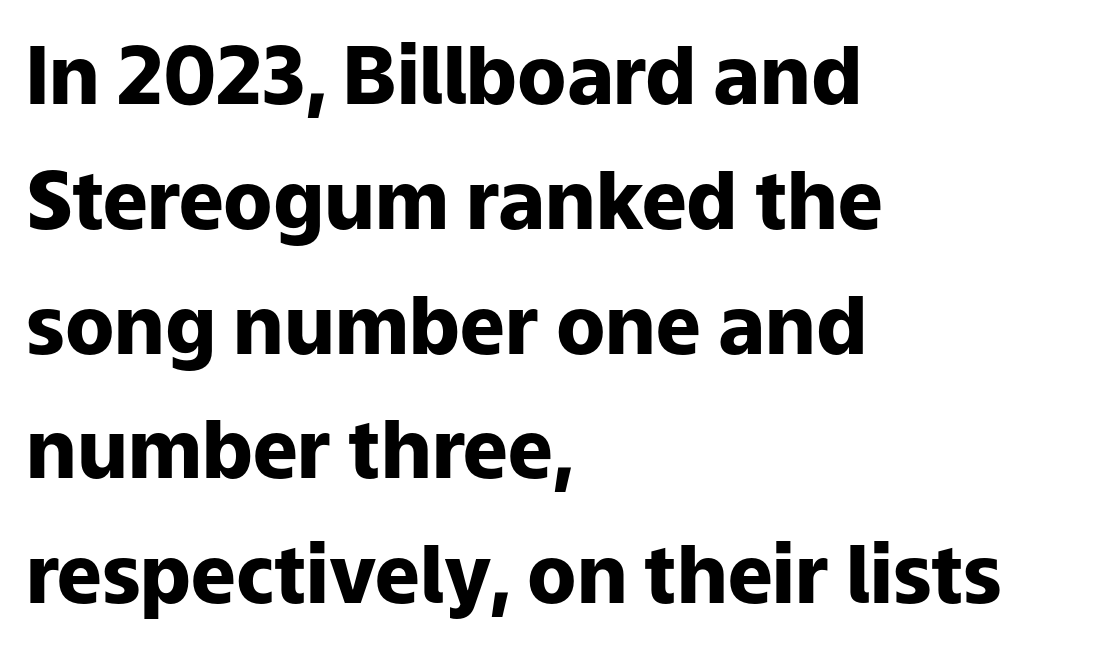
The image shows 80 px heavy sans-serif type, upright; set left-aligned, normal line spacing (1.56x), normal letter spacing, not underlined; low stroke contrast and a medium x-height.
